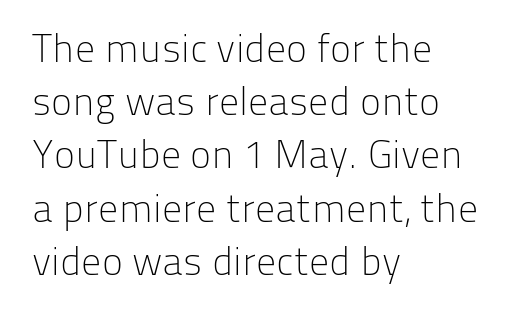
Q: Is the text bold? A: No.
Q: Is the text italic (slanted)? A: No, it is upright.
Q: Is the typeface a serif or a sans-serif typeface? A: Sans-serif.
Q: Is the text underlined? A: No.
Q: How is the paragraph aligned? A: Left-aligned.
Q: Is the spacing between letters normal or unusually wide? A: Normal.
Q: Is the spacing between lines tight, normal or loose? A: Normal.
Q: Width (condensed, normal, or wide)? A: Normal.
Q: Stroke contrast? A: Low.
Q: x-height? A: Medium.
Q: Monospaced? A: No.
